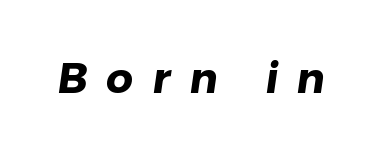
Heavy, bold letterforms. Proportional: the letters do not fall into vertical columns. To sum up the face: it is a sans, with no serifs. Honestly, there is no underline to notice here at all. Spacing between characters has been opened up far beyond the box default.
